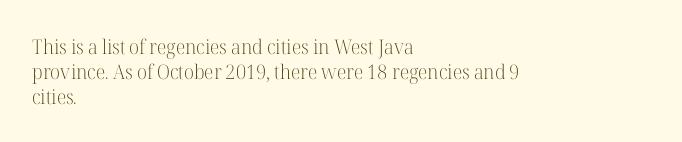
Underline: absent. These glyphs show unthickened strokes, regular width or finer. The leading is moderate, giving the passage an even texture. Upright lettering throughout.
